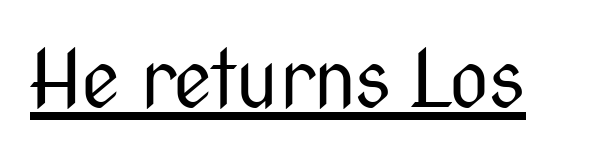
Q: Is the text bold? A: No.
Q: Is the text italic (slanted)? A: No, it is upright.
Q: Is the typeface a serif or a sans-serif typeface? A: Sans-serif.
Q: Is the text underlined? A: Yes.
Q: Is the spacing between letters normal or unusually wide? A: Normal.
Q: Width (condensed, normal, or wide)? A: Condensed.
Q: Stroke contrast? A: Medium.
Q: x-height? A: Medium.
Q: Monospaced? A: No.
